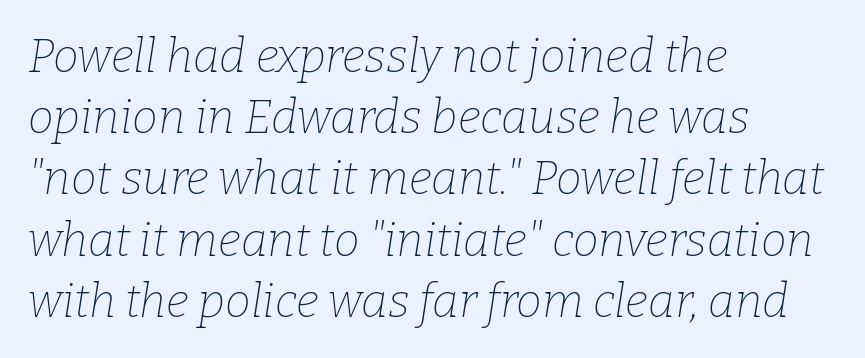
{"serif": "yes", "italic": "yes", "lean": "right", "slant_degrees": 9, "bold": "no", "weight": "thin", "width": "normal", "stroke_contrast": "low", "x_height": "medium", "monospaced": "no", "underline": "no", "align": "left", "line_spacing": "normal", "line_spacing_ratio": 1.33, "letter_spacing": "normal", "letter_spacing_em": 0.0, "glyph_px": 46}
